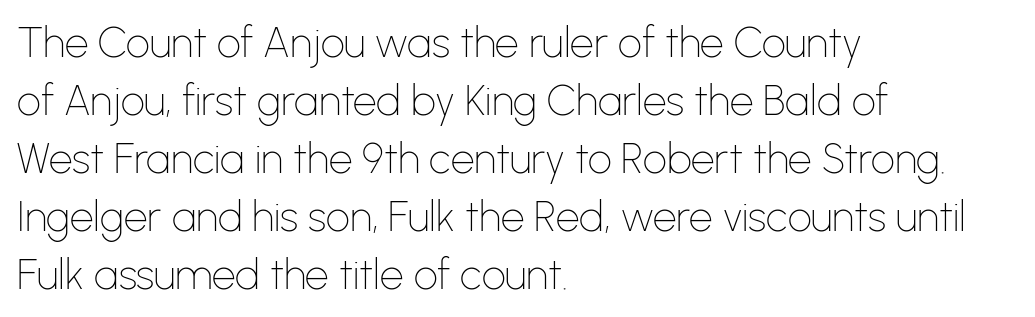
Honestly, the row spacing looks completely unremarkable. Do the characters align in a grid? No, the font is proportional. The tracking reads as untouched default to a designer's eye. Anything drawn beneath the words? Only blank space.
